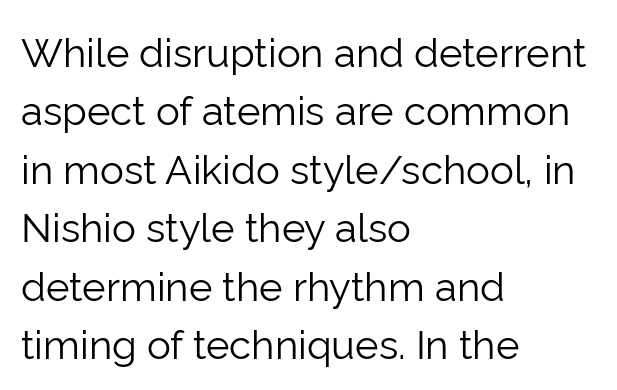
Every character sits straight up, as roman type does. The face used here is proportionally spaced, like ordinary book or web type. Weight class: somewhere from thin through regular. Does the leading feel generous? No, just average.
